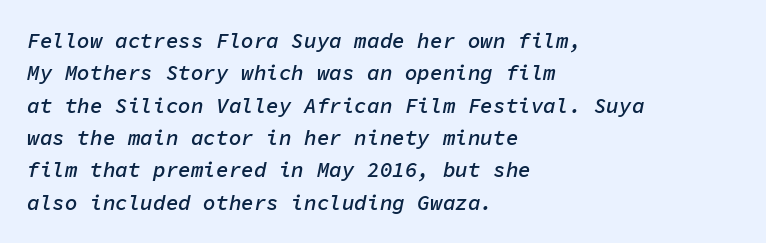
{"italic": "yes", "lean": "right", "slant_degrees": 11, "bold": "semi", "underline": "no", "align": "left", "line_spacing": "normal", "line_spacing_ratio": 1.54, "letter_spacing": "normal", "letter_spacing_em": 0.0, "glyph_px": 21}
